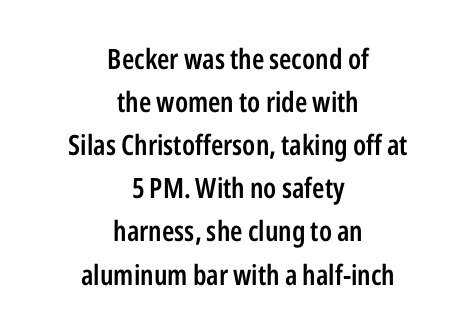
{"serif": "no", "italic": "no", "bold": "semi", "weight": "semibold", "width": "condensed", "stroke_contrast": "low", "x_height": "medium", "monospaced": "no", "underline": "no", "align": "center", "line_spacing": "normal", "line_spacing_ratio": 1.54, "letter_spacing": "normal", "letter_spacing_em": 0.0, "glyph_px": 28}
